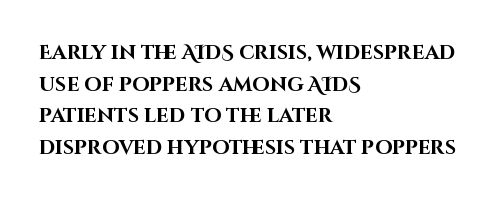
Q: Is the text bold? A: Yes.
Q: Is the text italic (slanted)? A: No, it is upright.
Q: Is the text underlined? A: No.
Q: How is the paragraph aligned? A: Left-aligned.
Q: Is the spacing between letters normal or unusually wide? A: Normal.
Q: Is the spacing between lines tight, normal or loose? A: Normal.
